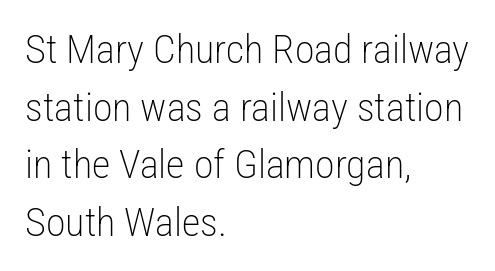
{"serif": "no", "italic": "no", "bold": "no", "weight": "light", "width": "condensed", "stroke_contrast": "low", "x_height": "medium", "monospaced": "no", "underline": "no", "align": "left", "line_spacing": "normal", "line_spacing_ratio": 1.44, "letter_spacing": "normal", "letter_spacing_em": 0.0, "glyph_px": 40}
